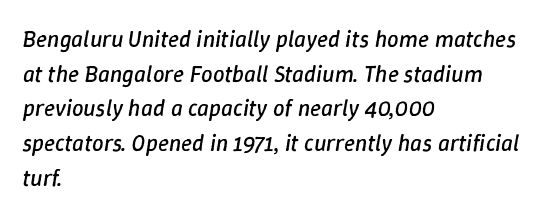
Q: Is the text bold? A: No.
Q: Is the text italic (slanted)? A: Yes, it leans right by about 9 degrees.
Q: Is the text underlined? A: No.
Q: How is the paragraph aligned? A: Left-aligned.
Q: Is the spacing between letters normal or unusually wide? A: Normal.
Q: Is the spacing between lines tight, normal or loose? A: Normal.
